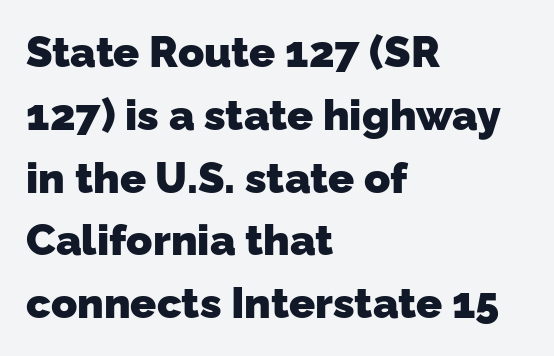
The image shows 43 px heavy sans-serif type; set left-aligned, normal line spacing (1.46x), normal letter spacing, not underlined; low stroke contrast and a medium x-height.
